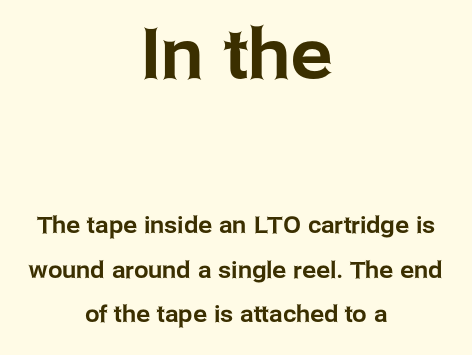
Q: Is the text italic (slanted)? A: No, it is upright.
Q: Is the typeface a serif or a sans-serif typeface? A: Sans-serif.
Q: Is the text underlined? A: No.
Q: How is the paragraph aligned? A: Centered.
Q: Is the spacing between letters normal or unusually wide? A: Normal.
Q: Is the spacing between lines tight, normal or loose? A: Loose.
Q: Which block of text is set in a larger size, the first (top) or the second (bottom)? A: The first (top) one.
Q: Width (condensed, normal, or wide)? A: Normal.
Q: Stroke contrast? A: Low.
Q: x-height? A: Medium.
Q: Monospaced? A: No.
